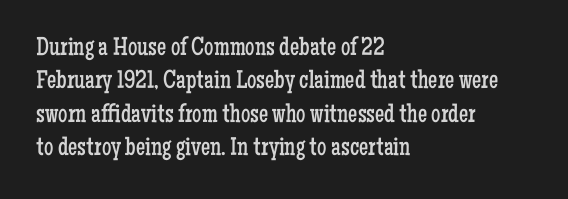
The image shows 26 px text type, upright; set left-aligned, normal line spacing (1.28x), normal letter spacing, not underlined.
